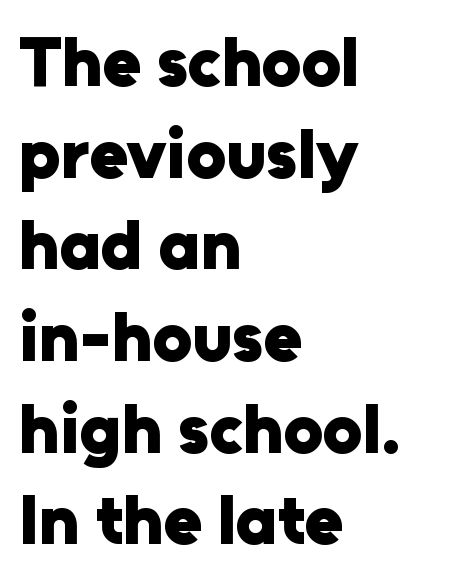
{"serif": "no", "italic": "no", "bold": "yes", "weight": "heavy", "width": "normal", "stroke_contrast": "low", "x_height": "medium", "monospaced": "no", "underline": "no", "align": "left", "line_spacing": "normal", "line_spacing_ratio": 1.31, "letter_spacing": "normal", "letter_spacing_em": 0.0, "glyph_px": 70}
